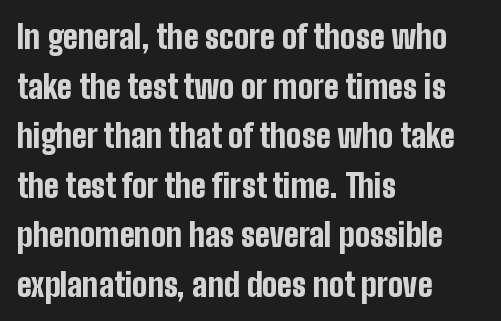
The image shows 32 px bold, condensed sans-serif type, upright; set left-aligned, normal line spacing (1.55x), normal letter spacing, not underlined; low stroke contrast and a medium x-height.
